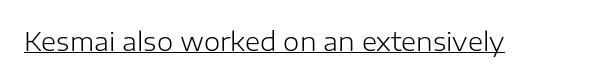
Short note: letters normally spaced. Is this a heavy cut? Hardly; it is regular or lighter. This sample uses an upright cut, with every glyph sitting square on the baseline. Is there an underline? Yes — a line sits under the letters.
